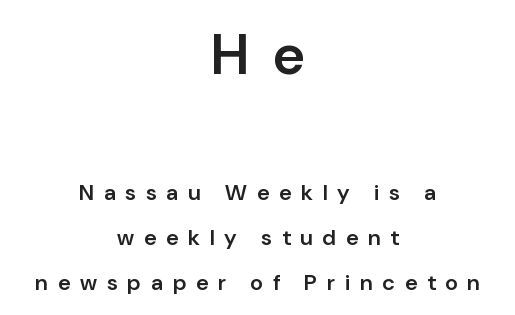
The designer gave the opening block more size than the closing block. You could fit nearly another row in the gap between these rows. Each glyph is drawn with semibold strokes, heavier than normal yet not fully bold. The passage shown is typeset with a sans-serif family. Every stem runs plumb, perpendicular to the baseline. A bare baseline throughout the passage.
